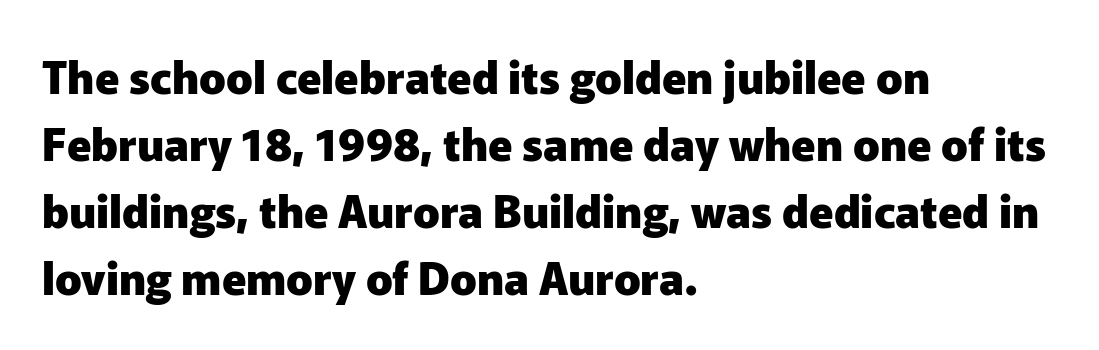
Letter spacing: default. Italic? Not at all — the glyphs are vertical. As a designer I'd log this as weight 700, bold. If you drew a ruler down the left edge, every line would touch it.
